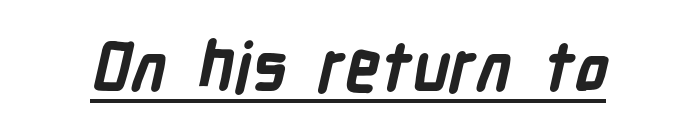
The image shows 68 px bold, condensed sans-serif type; set normal letter spacing, underlined; low stroke contrast and a medium x-height.
